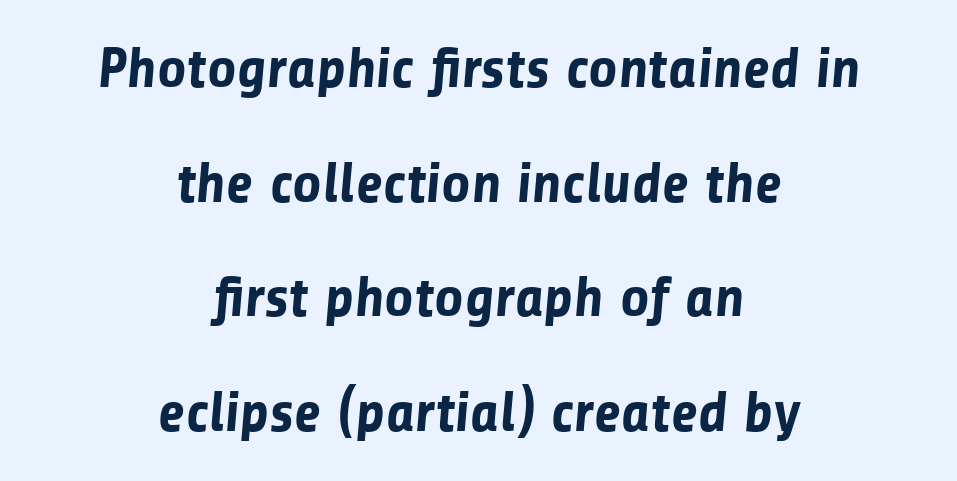
Q: Is the text bold? A: Yes.
Q: Is the typeface a serif or a sans-serif typeface? A: Sans-serif.
Q: Is the text underlined? A: No.
Q: How is the paragraph aligned? A: Centered.
Q: Is the spacing between letters normal or unusually wide? A: Normal.
Q: Is the spacing between lines tight, normal or loose? A: Loose.
Q: Width (condensed, normal, or wide)? A: Normal.
Q: Stroke contrast? A: Low.
Q: x-height? A: Medium.
Q: Monospaced? A: No.
